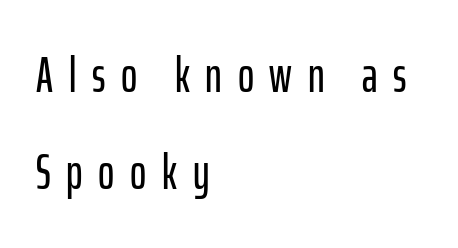
Between one letter and the next there's a generous, obvious gap. Is there any slant? The stems are plumb. The specimen omits any rule beneath the text block's lines. If you measured baseline to baseline, you'd find a long distance.
